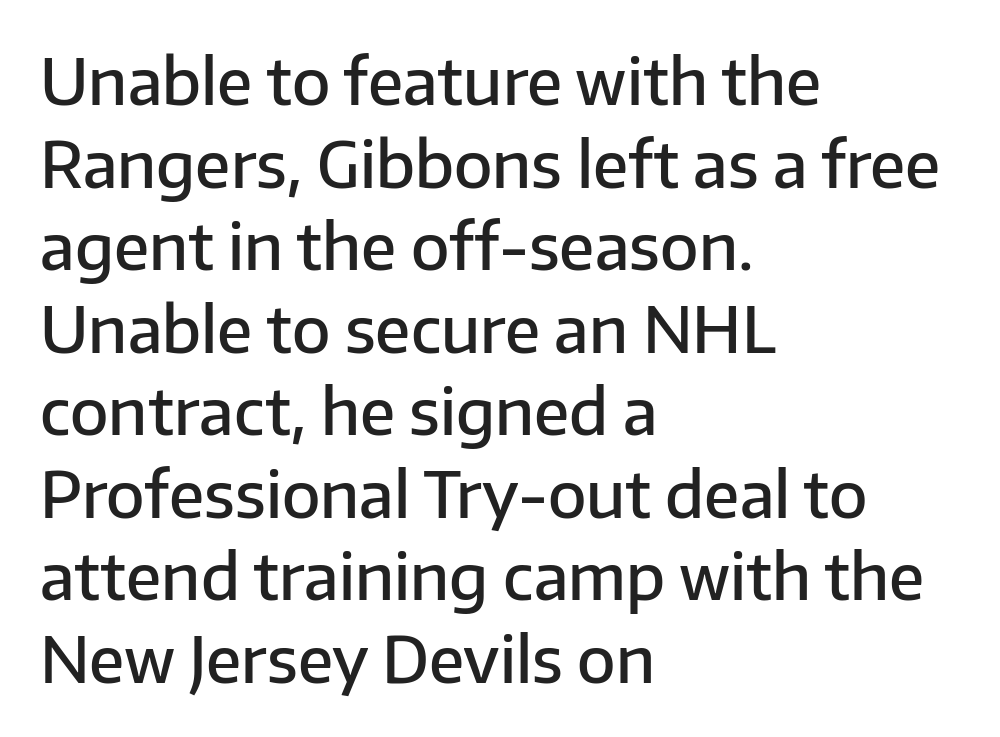
The image shows 63 px semibold sans-serif type, upright; set left-aligned, normal line spacing (1.31x), normal letter spacing, not underlined; low stroke contrast and a medium x-height.
